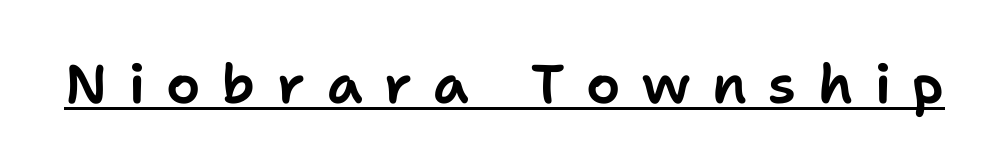
There is plenty of visible air inserted between adjacent glyphs. Note the varied advance widths — an 'i' is clearly narrower than an 'm'. A rule runs beneath these lines of type. A roman cut, with each character standing at attention. Type style note: lacks serifs.
